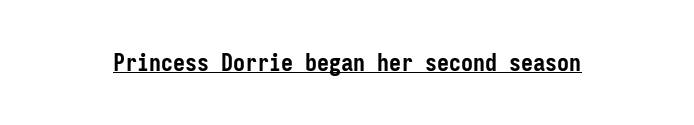
Students, observe the line beneath the letters — that is underlining. Upright lettering throughout. Summary of weight: heavy, a full bold. Here the glyphs are tracked normally, forming tight word shapes.
